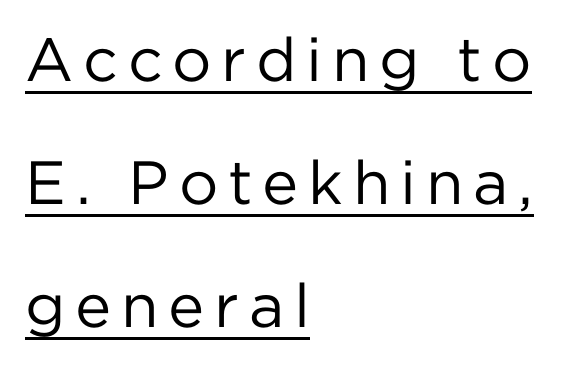
Q: Is the text bold? A: No.
Q: Is the text italic (slanted)? A: No, it is upright.
Q: Is the typeface a serif or a sans-serif typeface? A: Sans-serif.
Q: Is the text underlined? A: Yes.
Q: How is the paragraph aligned? A: Left-aligned.
Q: Is the spacing between lines tight, normal or loose? A: Loose.
Q: Width (condensed, normal, or wide)? A: Normal.
Q: Stroke contrast? A: Low.
Q: x-height? A: Medium.
Q: Monospaced? A: No.
